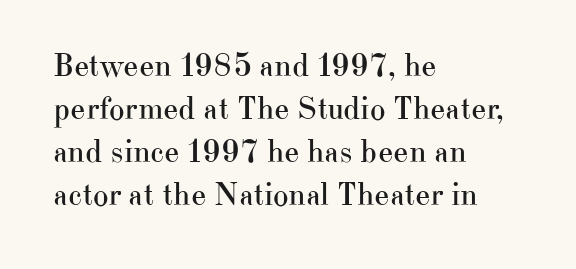
Weight: regular or lighter. What's the leading like? Ordinary, nothing unusual. A student would call this left alignment; a typographer would say flush left, rag right. Letters rest on an invisible, unmarked baseline. I'd call this a serif setting — the letters wear small feet. Spacing verdict: proportional, widths tailored to each character.
